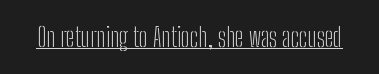
{"italic": "no", "bold": "no", "underline": "yes", "letter_spacing": "normal", "letter_spacing_em": 0.0, "glyph_px": 26}
